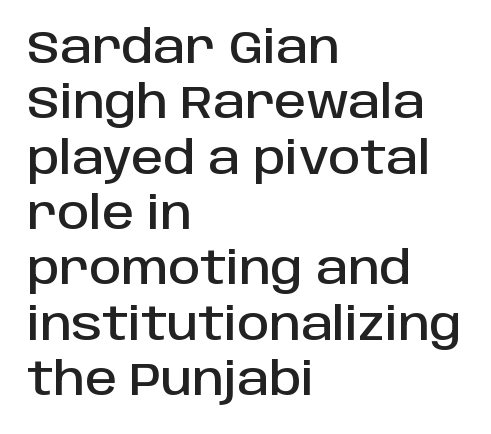
Q: Is the text italic (slanted)? A: No, it is upright.
Q: Is the typeface a serif or a sans-serif typeface? A: Sans-serif.
Q: Is the text underlined? A: No.
Q: How is the paragraph aligned? A: Left-aligned.
Q: Is the spacing between letters normal or unusually wide? A: Normal.
Q: Width (condensed, normal, or wide)? A: Normal.
Q: Stroke contrast? A: Low.
Q: x-height? A: Large.
Q: Monospaced? A: No.
